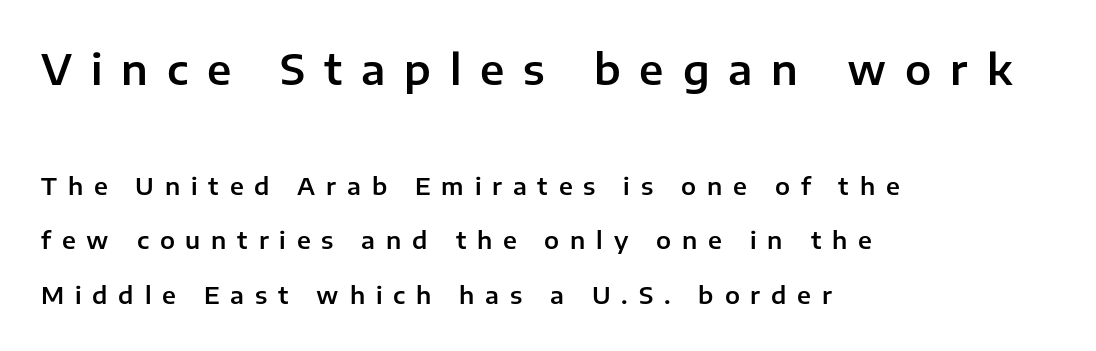
Here the designer chose a conventional face with non-uniform glyph widths. This rendering uses left alignment, leaving the right contour irregular. Substantial extra tracking has been applied to these lines. A student would notice the top passage is typeset larger than what follows. Clear beneath every line of the passage. The typeface chosen for these lines omits serifs.
